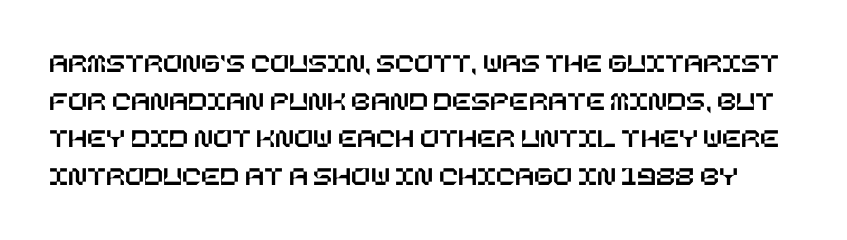
The image shows 28 px text type, upright; set normal line spacing (1.34x), normal letter spacing, not underlined; low stroke contrast and a large x-height.
